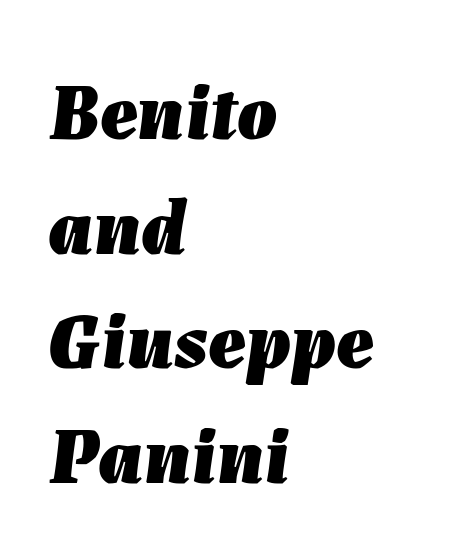
Italic? Definitely — the glyphs are oblique. Observe the ordinary spacing: letters are neighbours, not strangers. The block of text has a typical density, with ordinary space between rows. Every row of glyphs begins at an identical x-position on the left. Notice how thick the strokes are: this is what a full bold looks like.
